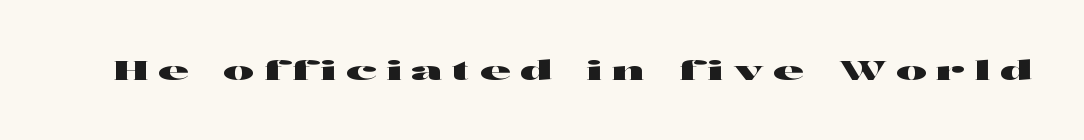
The image shows 26 px text type, upright; set unusually wide letter spacing (+0.38 em), not underlined.
